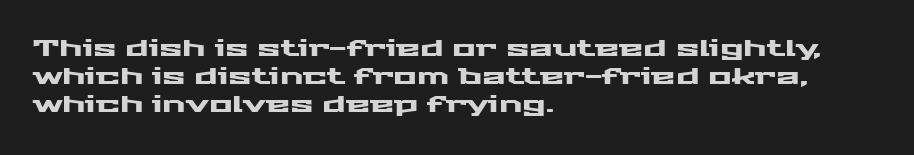
In terms of leading, this rendering sits right in the middle. Do the letters lean? They stand straight. These lines stack with their left ends in a neat column. The zone under the glyphs is completely vacant. The letters sit at their default tracking, neither squeezed nor spread.
